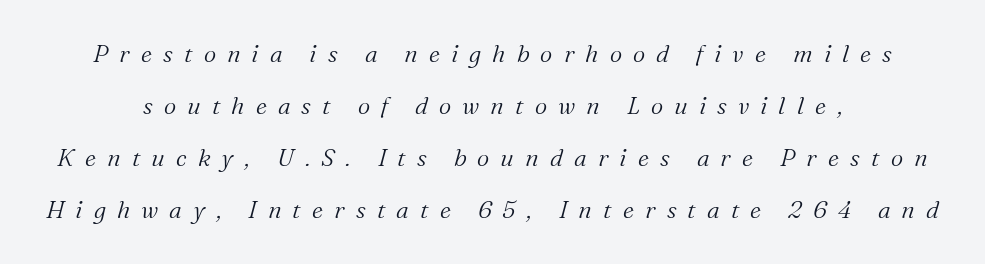
The glyphs look as if they've been sheared to an angle. The font sits on the lighter half of the weight spectrum, regular included. If you measured baseline to baseline, you'd find a long distance. There is plenty of visible air inserted between adjacent glyphs. Neither beginnings nor endings align; midpoints do.
